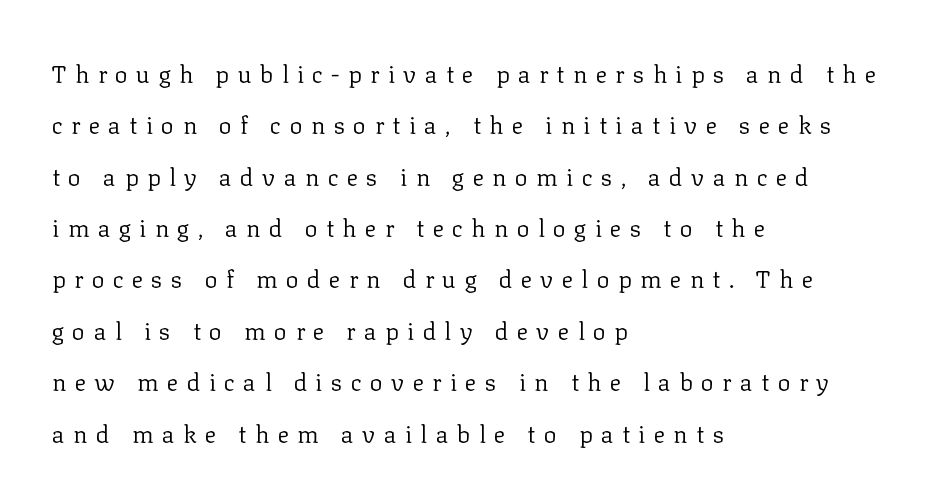
The passage shown stacks its lines with a broad gap. The text block is weighted toward the left margin, trailing off unevenly rightward. Caption: face not bold, strokes unweighted. Words float on clear page, feet unadorned. Spacing between characters has been opened up far beyond the box default.
